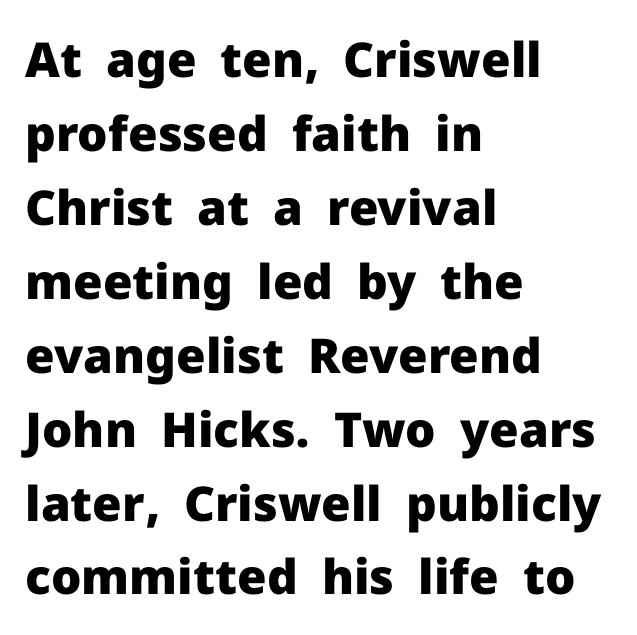
The image shows 48 px heavy sans-serif type, upright; set left-aligned, normal line spacing (1.54x), normal letter spacing, not underlined; low stroke contrast and a medium x-height.
